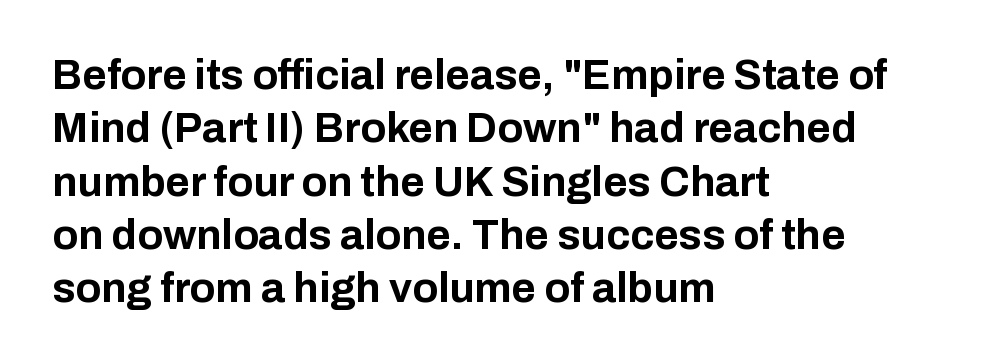
Q: Is the text bold? A: Yes.
Q: Is the text italic (slanted)? A: No, it is upright.
Q: Is the typeface a serif or a sans-serif typeface? A: Sans-serif.
Q: Is the text underlined? A: No.
Q: How is the paragraph aligned? A: Left-aligned.
Q: Is the spacing between letters normal or unusually wide? A: Normal.
Q: Is the spacing between lines tight, normal or loose? A: Normal.
Q: Width (condensed, normal, or wide)? A: Normal.
Q: Stroke contrast? A: Low.
Q: x-height? A: Medium.
Q: Monospaced? A: No.
